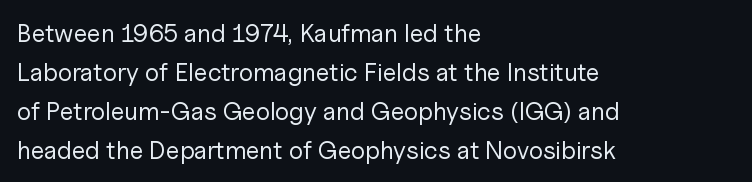
{"italic": "no", "bold": "no", "underline": "no", "align": "left", "line_spacing": "normal", "line_spacing_ratio": 1.56, "letter_spacing": "normal", "letter_spacing_em": 0.0, "glyph_px": 25}
